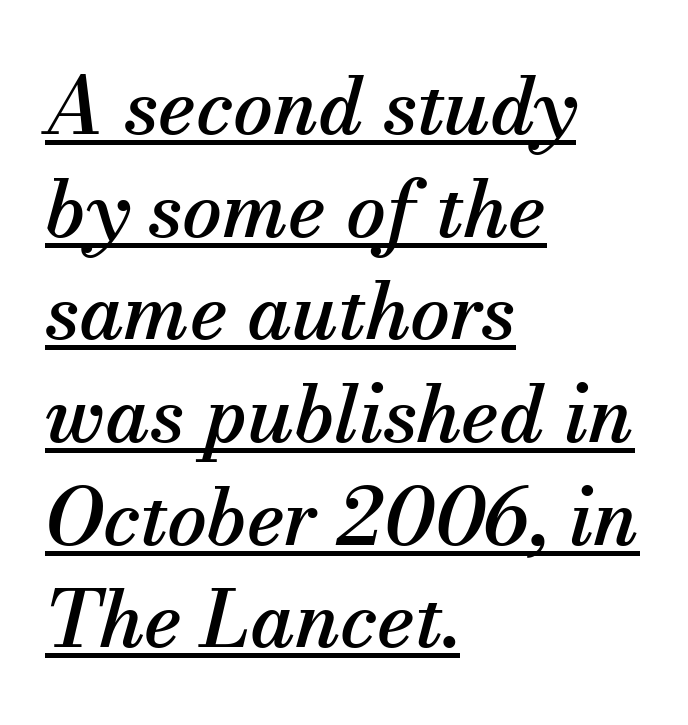
The face used here is seriffed, in the tradition of book romans. Between one letter and the next there's only the usual sliver of space. When letters slant like this, we call the style italic. Think of a printed novel: that variable character pitch is what you see here. Has an underline been added? It has.
